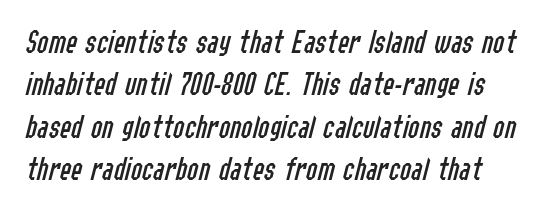
The rendering applies a slant to the glyphs. Leading matches the norm, producing a regular column. The area under the type is left untouched. Letter spacing: default.
